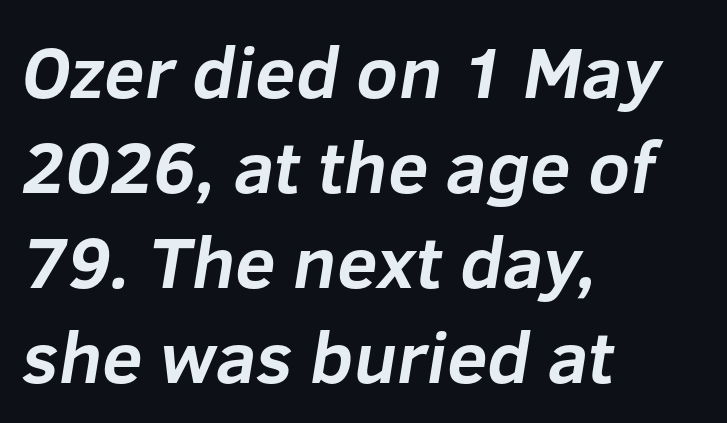
These words are printed bold, with thick strokes throughout. The paragraph shown leans on its left margin. You could not count columns in this text — the font is proportionally spaced. Underline: absent. The block of text has a typical density, with ordinary space between rows.
